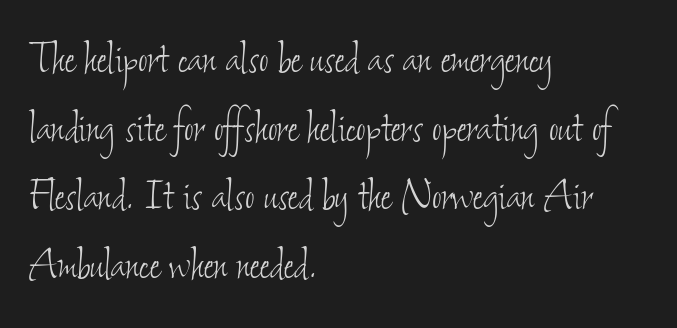
{"bold": "no", "weight": "thin", "width": "condensed", "stroke_contrast": "low", "x_height": "small", "monospaced": "no", "underline": "no", "align": "left", "line_spacing": "normal", "line_spacing_ratio": 1.32, "letter_spacing": "normal", "letter_spacing_em": 0.0, "glyph_px": 52}
